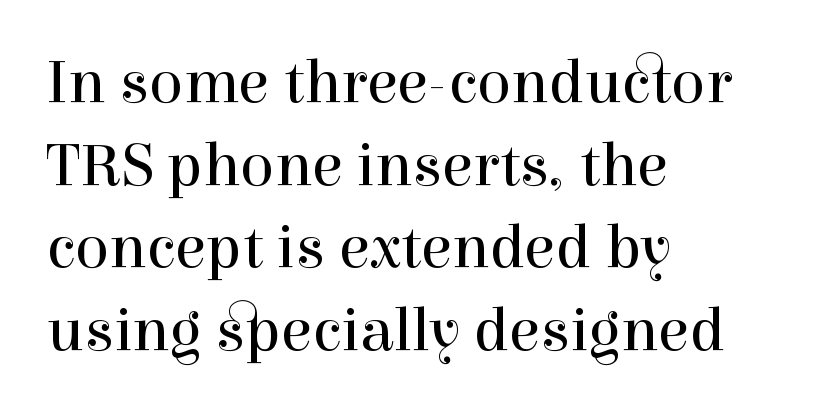
Do the characters align in a grid? No, the font is proportional. Observe the serifs anchoring each vertical stroke in this sample. Nobody drew a line under any word here. These glyphs show unthickened strokes, regular width or finer.
